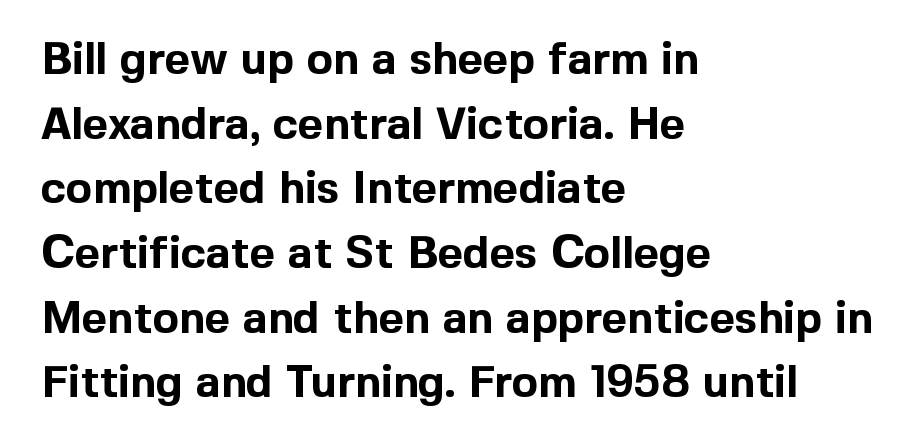
The letterforms sit shoulder to shoulder at normal distance. A clean baseline with only descenders dipping below it. Unlike italic type, these characters show no tilt at all. Think of a printed novel: that variable character pitch is what you see here. Are there feet on the stems? There aren't — it's a sans.
